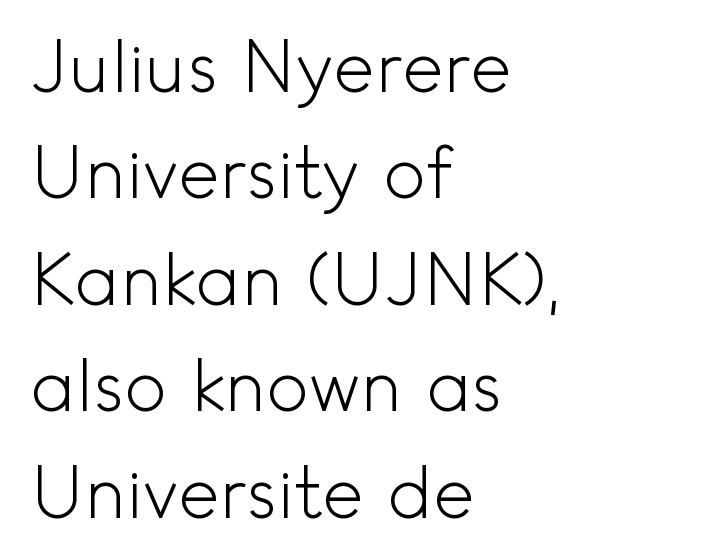
Q: Is the text bold? A: No.
Q: Is the text italic (slanted)? A: No, it is upright.
Q: Is the typeface a serif or a sans-serif typeface? A: Sans-serif.
Q: Is the text underlined? A: No.
Q: How is the paragraph aligned? A: Left-aligned.
Q: Is the spacing between letters normal or unusually wide? A: Normal.
Q: Is the spacing between lines tight, normal or loose? A: Normal.
Q: Width (condensed, normal, or wide)? A: Normal.
Q: x-height? A: Small.
Q: Monospaced? A: No.
